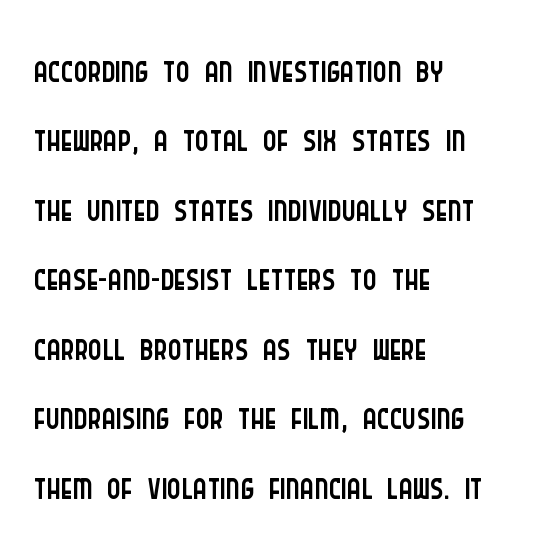
Spacing verdict: proportional, widths tailored to each character. The cut favours lightness, reaching ordinary text weight at its darkest. Ascenders rise straight up at ninety degrees. Horizontally, the lines are justified to the leading edge only.
